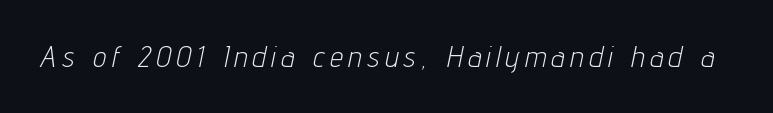
The image shows 29 px light, condensed type, italic (leaning right); set unusually wide letter spacing (+0.2 em), not underlined; low stroke contrast and a medium x-height.
